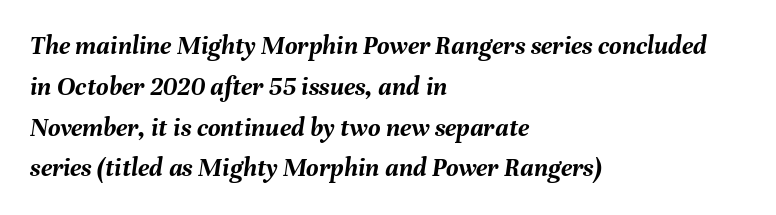
Q: Is the text bold? A: Yes.
Q: Is the text italic (slanted)? A: Yes, it leans right by about 8 degrees.
Q: Is the text underlined? A: No.
Q: How is the paragraph aligned? A: Left-aligned.
Q: Is the spacing between letters normal or unusually wide? A: Normal.
Q: Is the spacing between lines tight, normal or loose? A: Normal.
